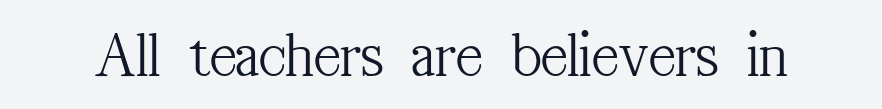
Q: Is the text bold? A: No.
Q: Is the text italic (slanted)? A: No, it is upright.
Q: Is the typeface a serif or a sans-serif typeface? A: Serif.
Q: Is the text underlined? A: No.
Q: Is the spacing between letters normal or unusually wide? A: Normal.
Q: Width (condensed, normal, or wide)? A: Condensed.
Q: Stroke contrast? A: Medium.
Q: x-height? A: Medium.
Q: Monospaced? A: No.
